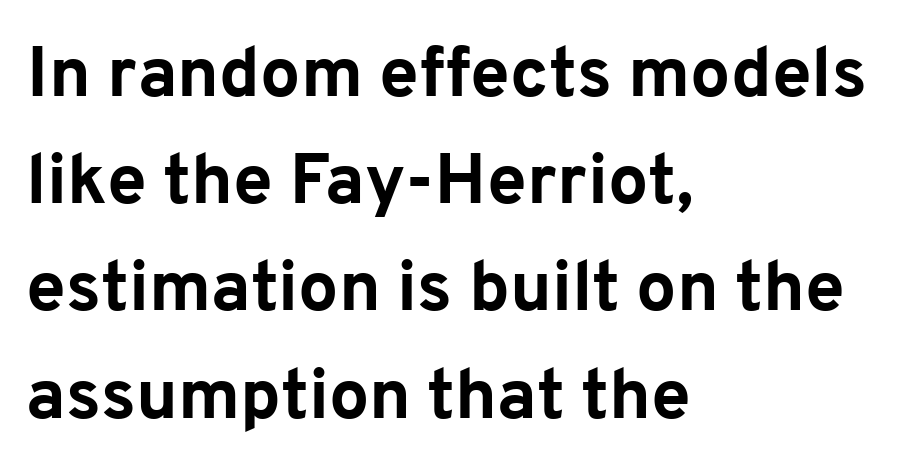
Q: Is the text bold? A: Yes.
Q: Is the text italic (slanted)? A: No, it is upright.
Q: Is the typeface a serif or a sans-serif typeface? A: Sans-serif.
Q: Is the text underlined? A: No.
Q: How is the paragraph aligned? A: Left-aligned.
Q: Is the spacing between letters normal or unusually wide? A: Normal.
Q: Is the spacing between lines tight, normal or loose? A: Normal.
Q: Width (condensed, normal, or wide)? A: Normal.
Q: Stroke contrast? A: Low.
Q: x-height? A: Medium.
Q: Monospaced? A: No.
